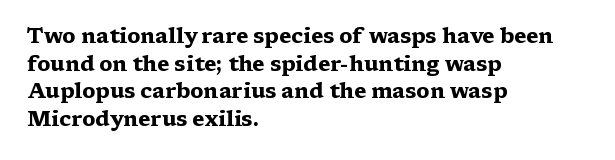
Q: Is the text bold? A: Yes.
Q: Is the text italic (slanted)? A: No, it is upright.
Q: Is the text underlined? A: No.
Q: How is the paragraph aligned? A: Left-aligned.
Q: Is the spacing between letters normal or unusually wide? A: Normal.
Q: Is the spacing between lines tight, normal or loose? A: Normal.
